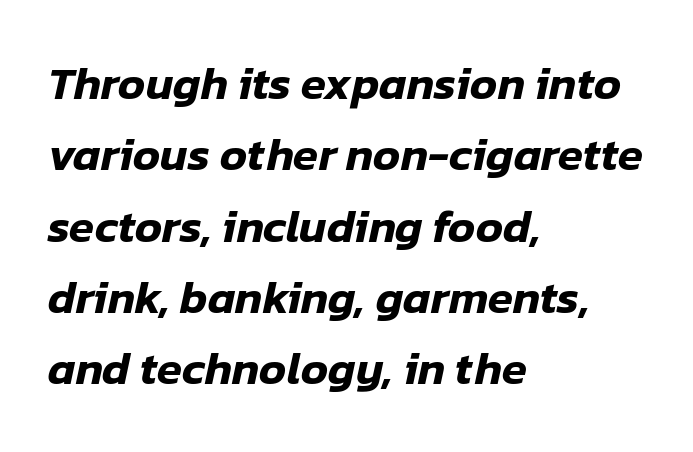
The image shows 46 px text type, italic (leaning right); set left-aligned, normal line spacing (1.55x), normal letter spacing, not underlined; low stroke contrast and a medium x-height.
